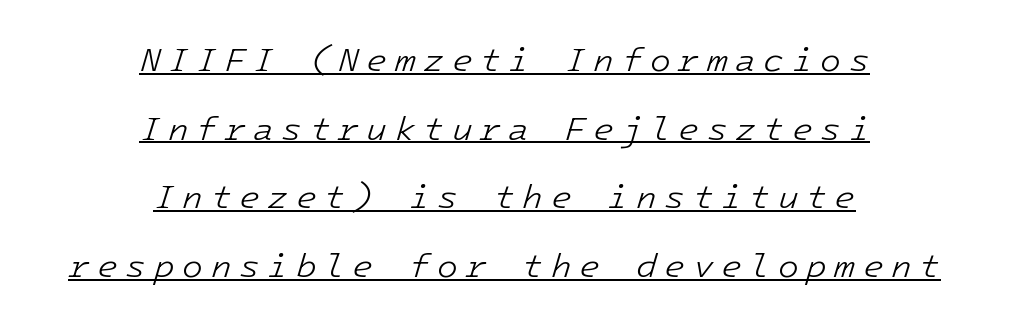
{"italic": "yes", "lean": "right", "slant_degrees": 16, "bold": "no", "weight": "light", "width": "normal", "stroke_contrast": "low", "x_height": "medium", "monospaced": "yes", "underline": "yes", "align": "center", "line_spacing": "loose", "line_spacing_ratio": 2.02, "letter_spacing": "wide", "letter_spacing_em": 0.22, "glyph_px": 34}
